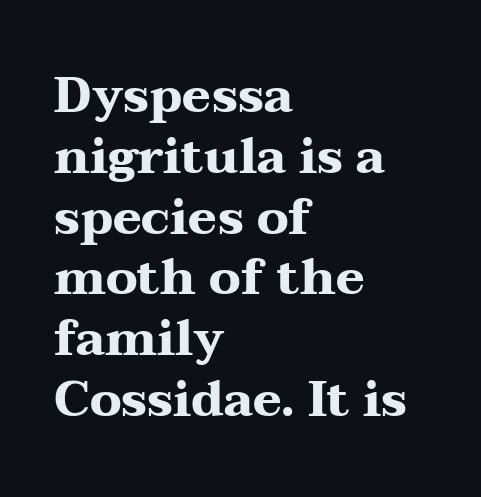
Q: Is the text bold? A: Yes.
Q: Is the text italic (slanted)? A: No, it is upright.
Q: Is the typeface a serif or a sans-serif typeface? A: Serif.
Q: Is the text underlined? A: No.
Q: How is the paragraph aligned? A: Left-aligned.
Q: Is the spacing between letters normal or unusually wide? A: Normal.
Q: Width (condensed, normal, or wide)? A: Wide.
Q: Stroke contrast? A: Medium.
Q: x-height? A: Medium.
Q: Monospaced? A: No.
